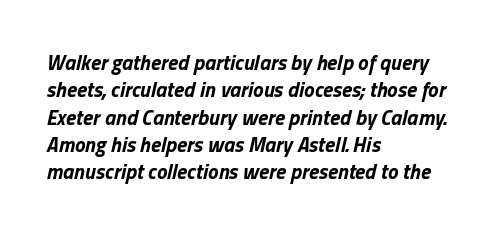
{"italic": "yes", "lean": "right", "slant_degrees": 13, "bold": "yes", "underline": "no", "align": "left", "line_spacing": "normal", "line_spacing_ratio": 1.3, "letter_spacing": "normal", "letter_spacing_em": 0.0, "glyph_px": 21}
